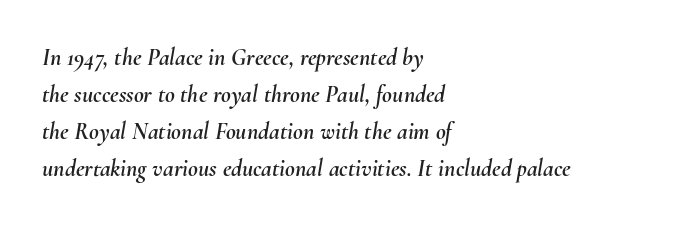
The image shows 24 px text type, italic (leaning right); set left-aligned, normal line spacing (1.54x), normal letter spacing, not underlined.
